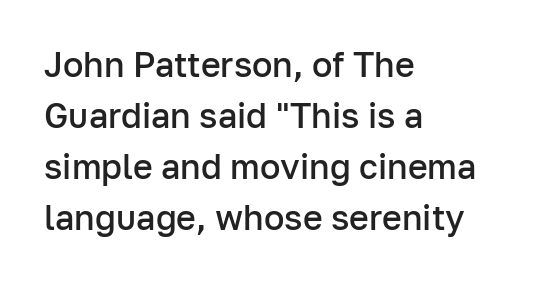
Looks like regular typesetting: each glyph gets only the width it needs. Regarding serifs, this sample does without them. Do the letters lean? They stand straight. Successive baselines arrive at the customary interval. Look at the tracking — it's just the regular setting, nothing added.
